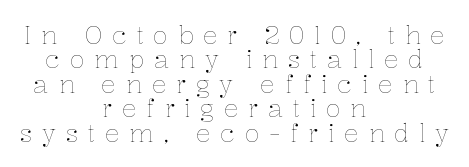
The image shows 25 px text type, upright; set centered, tight line spacing (0.98x), unusually wide letter spacing (+0.38 em), not underlined.
